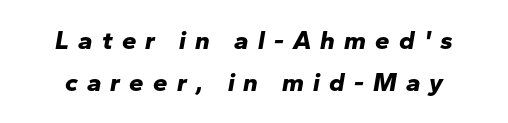
The image shows 26 px bold type, italic (leaning right); set normal line spacing (1.6x), unusually wide letter spacing (+0.35 em), not underlined.
